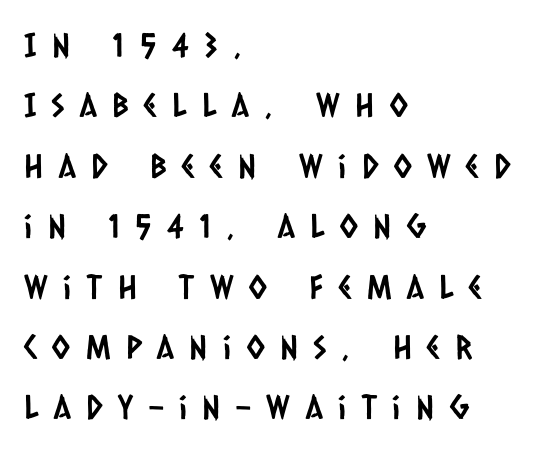
Q: Is the typeface a serif or a sans-serif typeface? A: Sans-serif.
Q: Is the text underlined? A: No.
Q: How is the paragraph aligned? A: Left-aligned.
Q: Is the spacing between letters normal or unusually wide? A: Unusually wide.
Q: Width (condensed, normal, or wide)? A: Condensed.
Q: Stroke contrast? A: Low.
Q: x-height? A: Large.
Q: Monospaced? A: No.
